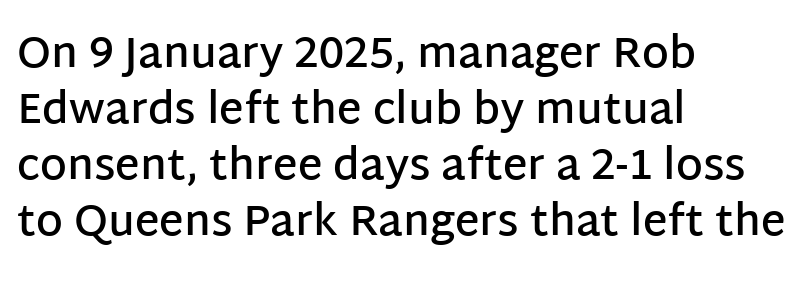
Varying glyph widths throughout — classic text-font behaviour. The line texture is even and compact thanks to regular tracking. The axis of the letterforms is exactly vertical. Quick note: interline space is typical. Beneath every word, the page is bare. The rendering anchors every line to the left-hand side.
